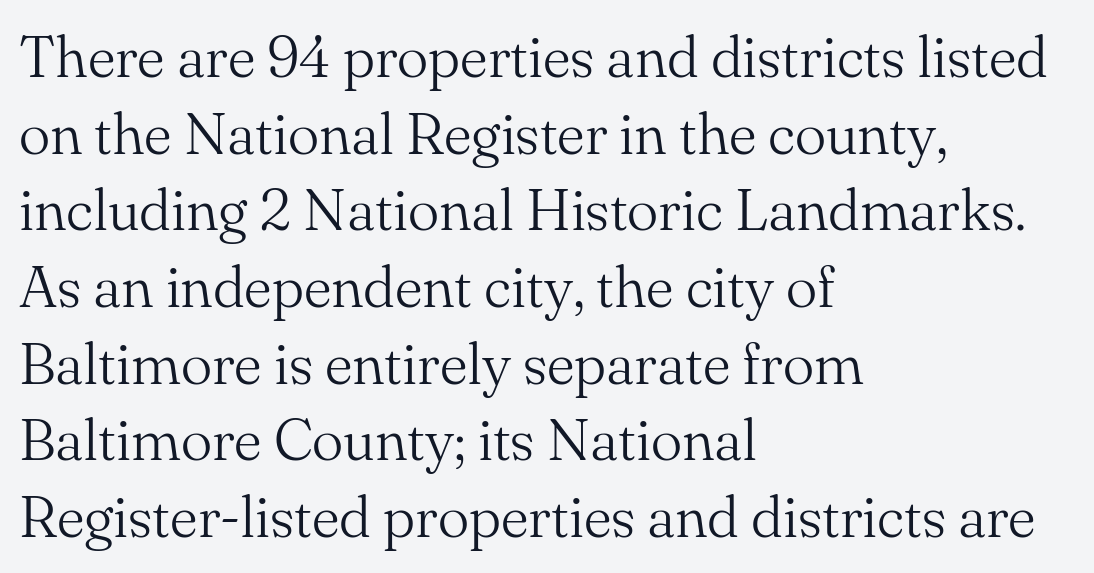
{"serif": "yes", "italic": "no", "bold": "no", "weight": "light", "width": "normal", "stroke_contrast": "medium", "x_height": "small", "monospaced": "no", "underline": "no", "align": "left", "line_spacing": "normal", "line_spacing_ratio": 1.3, "letter_spacing": "normal", "letter_spacing_em": 0.0, "glyph_px": 59}
